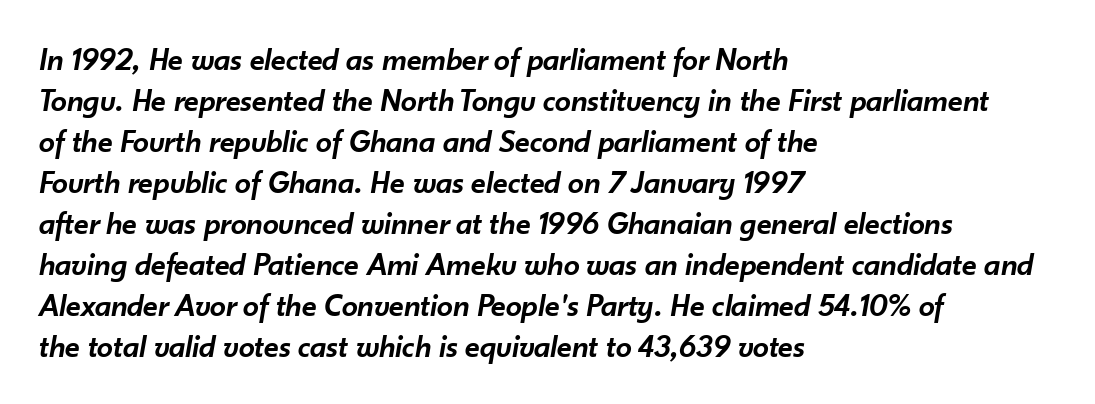
All the whitespace from short lines collects on the right. Words appear dense and cohesive because spacing is normal. The glyphs look as if they've been sheared to an angle. Note the varied advance widths — an 'i' is clearly narrower than an 'm'. Just letters on the line, the space beneath them empty.
